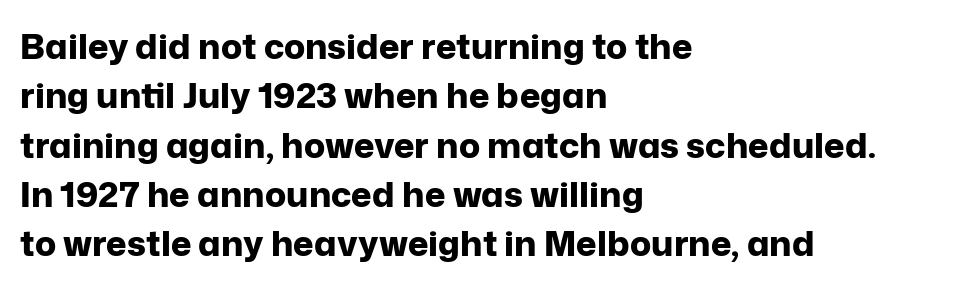
{"serif": "no", "italic": "no", "bold": "yes", "weight": "bold", "width": "normal", "stroke_contrast": "low", "x_height": "medium", "monospaced": "no", "underline": "no", "align": "left", "line_spacing": "normal", "line_spacing_ratio": 1.41, "letter_spacing": "normal", "letter_spacing_em": 0.0, "glyph_px": 35}
